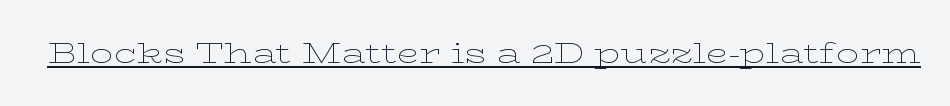
The image shows 29 px thin, wide serif type, upright; set normal letter spacing, underlined; low stroke contrast and a medium x-height.
